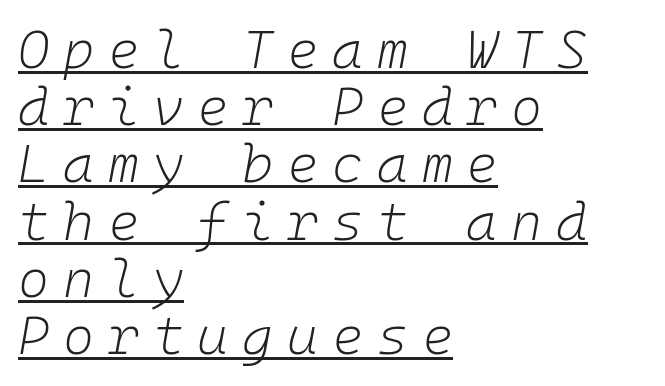
Q: Is the text bold? A: No.
Q: Is the text italic (slanted)? A: Yes, it leans right by about 10 degrees.
Q: Is the text underlined? A: Yes.
Q: How is the paragraph aligned? A: Left-aligned.
Q: Is the spacing between letters normal or unusually wide? A: Unusually wide.
Q: Is the spacing between lines tight, normal or loose? A: Tight.
Q: Width (condensed, normal, or wide)? A: Normal.
Q: Stroke contrast? A: Low.
Q: x-height? A: Medium.
Q: Monospaced? A: Yes.
